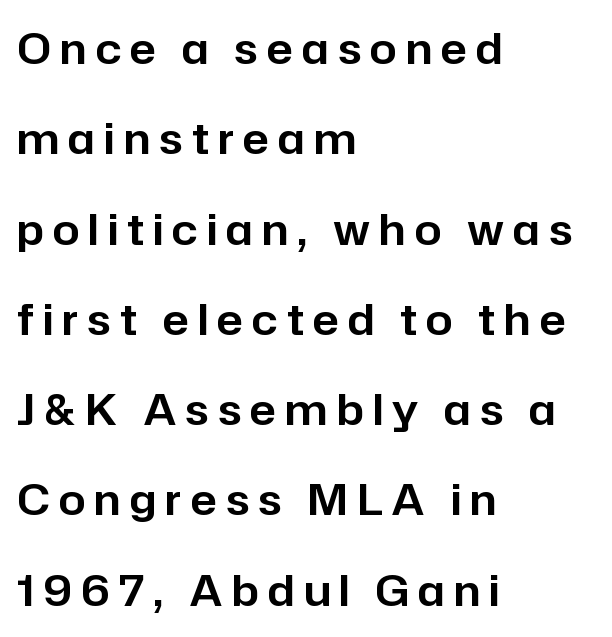
{"serif": "no", "italic": "no", "width": "normal", "stroke_contrast": "low", "x_height": "medium", "monospaced": "no", "underline": "no", "align": "left", "line_spacing": "loose", "line_spacing_ratio": 2.1, "letter_spacing": "wide", "letter_spacing_em": 0.21, "glyph_px": 43}
